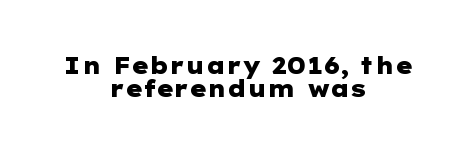
The rag falls on both sides of this text block equally. If you measured baseline to baseline, you'd find a short distance. The lettering stays uniformly vertical, giving the passage a roman look. Nobody touched the tracking dial on this one. Typographic density is high because the face is bold.
